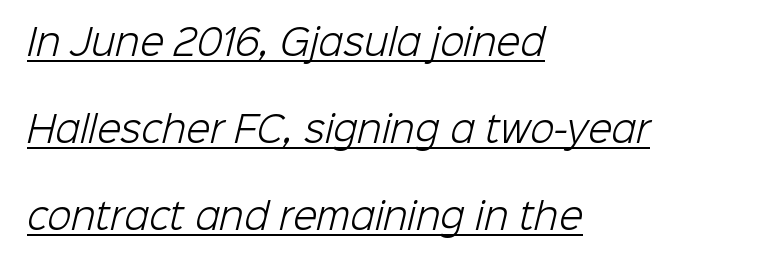
Honestly, the rows look like they've been pulled way apart. A sans-serif font was chosen for this passage. You could not count columns in this text — the font is proportionally spaced. Is the stroke heavy? The answer is a plain regular-or-lighter. Spacing between characters is what you'd get straight out of the box.
